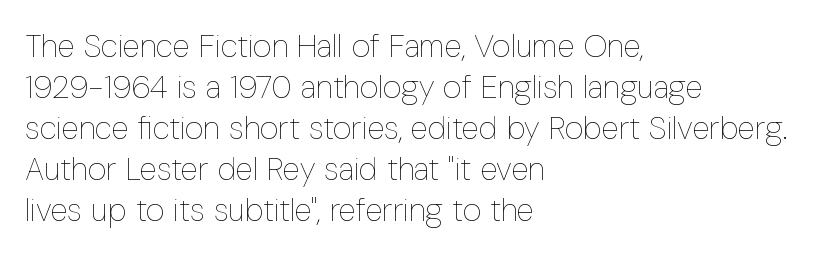
Q: Is the text bold? A: No.
Q: Is the text italic (slanted)? A: No, it is upright.
Q: Is the text underlined? A: No.
Q: How is the paragraph aligned? A: Left-aligned.
Q: Is the spacing between letters normal or unusually wide? A: Normal.
Q: Is the spacing between lines tight, normal or loose? A: Normal.
Q: Width (condensed, normal, or wide)? A: Condensed.
Q: Stroke contrast? A: Low.
Q: x-height? A: Medium.
Q: Monospaced? A: No.
